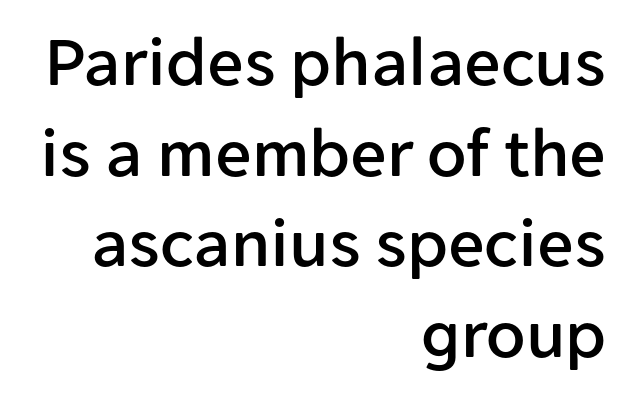
{"serif": "no", "italic": "no", "width": "normal", "stroke_contrast": "low", "x_height": "medium", "monospaced": "no", "underline": "no", "align": "right", "line_spacing": "normal", "line_spacing_ratio": 1.26, "letter_spacing": "normal", "letter_spacing_em": 0.0, "glyph_px": 72}
